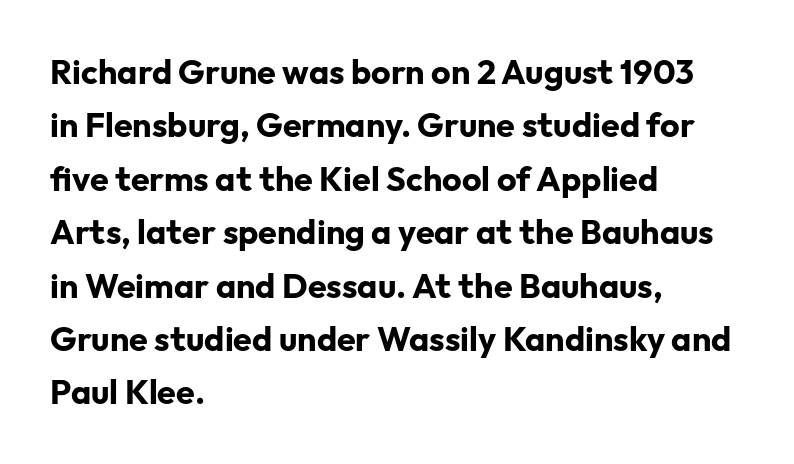
Q: Is the text bold? A: Yes.
Q: Is the text italic (slanted)? A: No, it is upright.
Q: Is the typeface a serif or a sans-serif typeface? A: Sans-serif.
Q: Is the text underlined? A: No.
Q: How is the paragraph aligned? A: Left-aligned.
Q: Is the spacing between letters normal or unusually wide? A: Normal.
Q: Is the spacing between lines tight, normal or loose? A: Normal.
Q: Width (condensed, normal, or wide)? A: Normal.
Q: Stroke contrast? A: Low.
Q: x-height? A: Medium.
Q: Monospaced? A: No.
